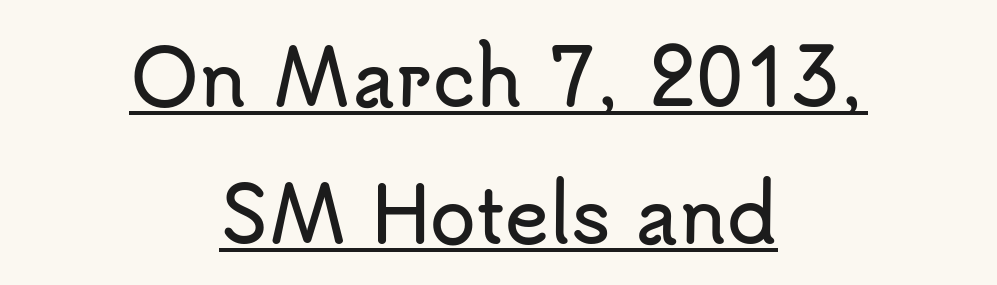
Q: Is the text italic (slanted)? A: No, it is upright.
Q: Is the typeface a serif or a sans-serif typeface? A: Sans-serif.
Q: Is the text underlined? A: Yes.
Q: How is the paragraph aligned? A: Centered.
Q: Is the spacing between letters normal or unusually wide? A: Normal.
Q: Width (condensed, normal, or wide)? A: Normal.
Q: Stroke contrast? A: Low.
Q: x-height? A: Small.
Q: Monospaced? A: No.
